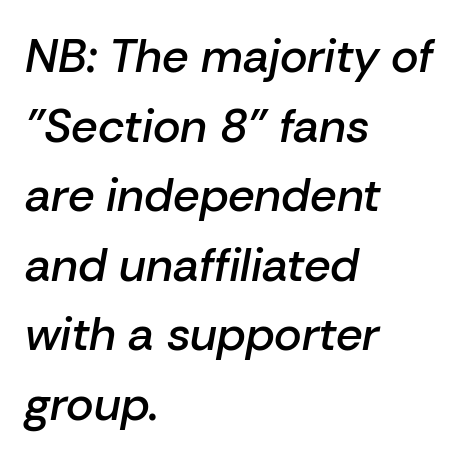
{"italic": "yes", "lean": "right", "slant_degrees": 10, "bold": "semi", "weight": "semibold", "width": "normal", "stroke_contrast": "low", "x_height": "medium", "monospaced": "no", "underline": "no", "align": "left", "line_spacing": "normal", "line_spacing_ratio": 1.48, "letter_spacing": "normal", "letter_spacing_em": 0.0, "glyph_px": 47}
